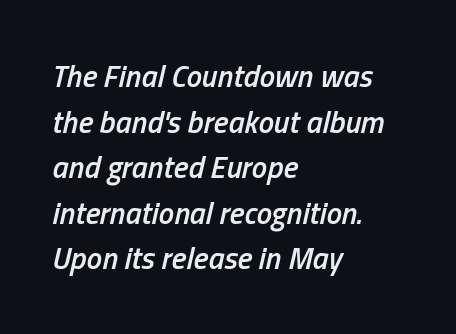
The image shows 31 px semibold, condensed type, italic (leaning right); set left-aligned, normal line spacing (1.47x), normal letter spacing, not underlined; low stroke contrast and a medium x-height.
